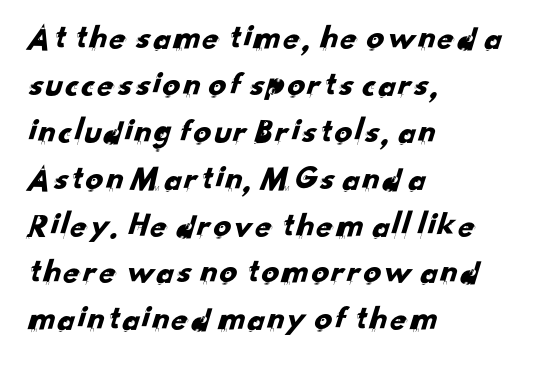
Q: Is the typeface a serif or a sans-serif typeface? A: Sans-serif.
Q: Is the text underlined? A: No.
Q: How is the paragraph aligned? A: Left-aligned.
Q: Is the spacing between letters normal or unusually wide? A: Normal.
Q: Is the spacing between lines tight, normal or loose? A: Normal.
Q: Width (condensed, normal, or wide)? A: Normal.
Q: Stroke contrast? A: Low.
Q: x-height? A: Small.
Q: Monospaced? A: No.
